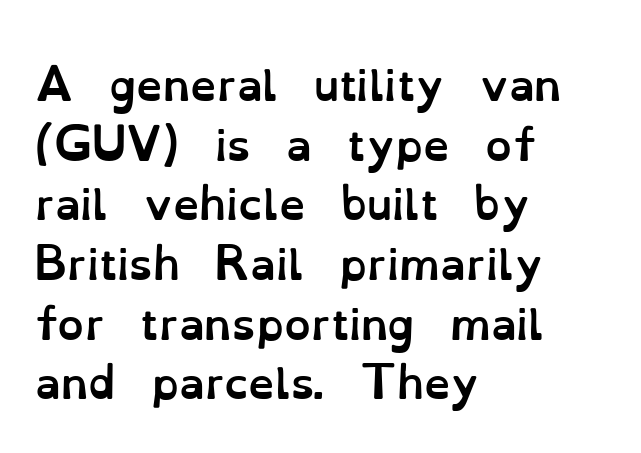
{"italic": "no", "bold": "yes", "weight": "semibold", "width": "normal", "stroke_contrast": "low", "x_height": "small", "monospaced": "no", "underline": "no", "align": "left", "line_spacing": "normal", "line_spacing_ratio": 1.42, "letter_spacing": "normal", "letter_spacing_em": 0.0, "glyph_px": 42}
